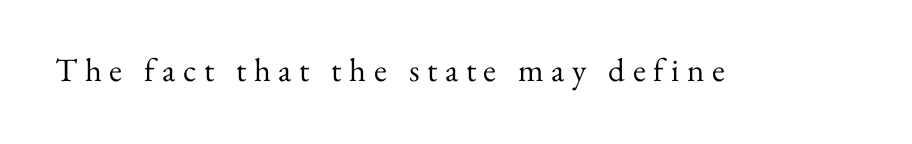
The image shows 33 px regular-weight serif type, upright; set unusually wide letter spacing (+0.23 em), not underlined; medium stroke contrast and a small x-height.
